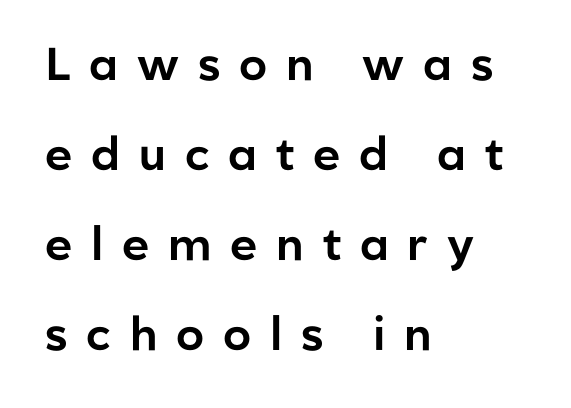
Q: Is the text italic (slanted)? A: No, it is upright.
Q: Is the typeface a serif or a sans-serif typeface? A: Sans-serif.
Q: Is the text underlined? A: No.
Q: How is the paragraph aligned? A: Left-aligned.
Q: Is the spacing between letters normal or unusually wide? A: Unusually wide.
Q: Is the spacing between lines tight, normal or loose? A: Loose.
Q: Width (condensed, normal, or wide)? A: Normal.
Q: Stroke contrast? A: Low.
Q: x-height? A: Medium.
Q: Monospaced? A: No.
